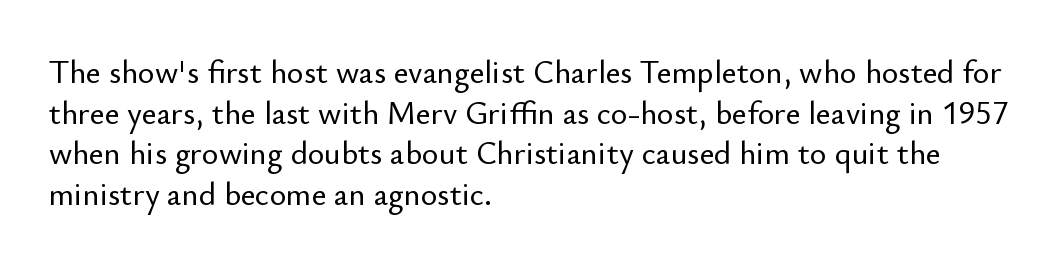
Q: Is the text italic (slanted)? A: No, it is upright.
Q: Is the typeface a serif or a sans-serif typeface? A: Sans-serif.
Q: Is the text underlined? A: No.
Q: How is the paragraph aligned? A: Left-aligned.
Q: Is the spacing between letters normal or unusually wide? A: Normal.
Q: Is the spacing between lines tight, normal or loose? A: Normal.
Q: Width (condensed, normal, or wide)? A: Normal.
Q: Stroke contrast? A: Low.
Q: x-height? A: Small.
Q: Monospaced? A: No.
